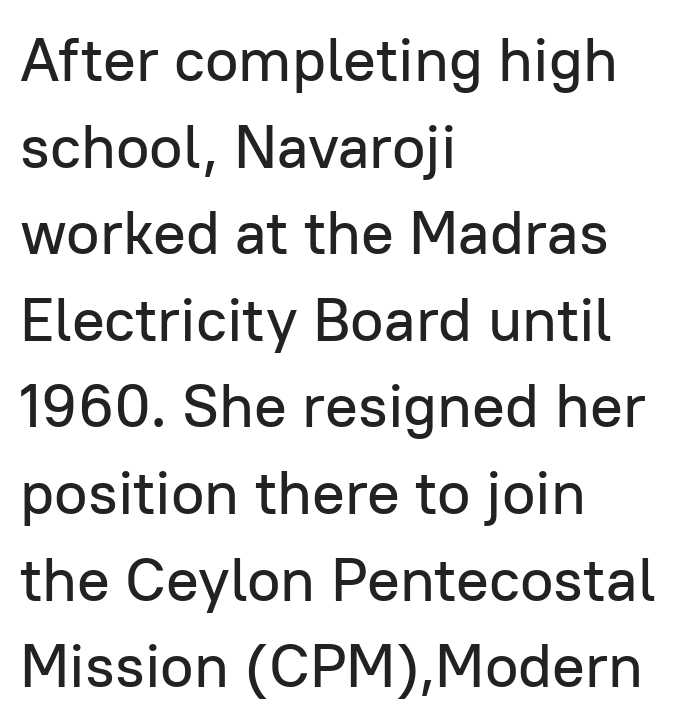
Q: Is the text italic (slanted)? A: No, it is upright.
Q: Is the typeface a serif or a sans-serif typeface? A: Sans-serif.
Q: Is the text underlined? A: No.
Q: How is the paragraph aligned? A: Left-aligned.
Q: Is the spacing between letters normal or unusually wide? A: Normal.
Q: Is the spacing between lines tight, normal or loose? A: Normal.
Q: Width (condensed, normal, or wide)? A: Normal.
Q: Stroke contrast? A: Low.
Q: x-height? A: Medium.
Q: Monospaced? A: No.
